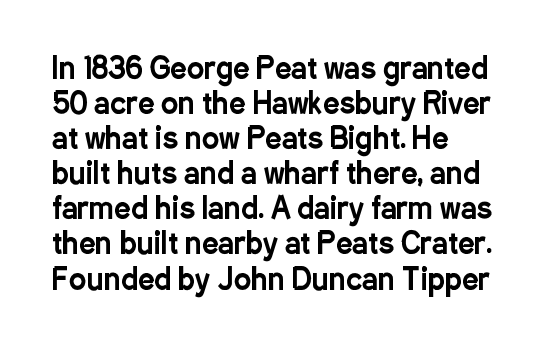
Q: Is the text italic (slanted)? A: No, it is upright.
Q: Is the typeface a serif or a sans-serif typeface? A: Sans-serif.
Q: Is the text underlined? A: No.
Q: How is the paragraph aligned? A: Left-aligned.
Q: Is the spacing between letters normal or unusually wide? A: Normal.
Q: Width (condensed, normal, or wide)? A: Condensed.
Q: Stroke contrast? A: Low.
Q: x-height? A: Medium.
Q: Monospaced? A: No.
